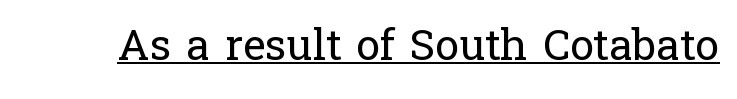
The image shows 43 px regular-weight serif type, upright; set normal letter spacing, underlined; low stroke contrast and a medium x-height.
